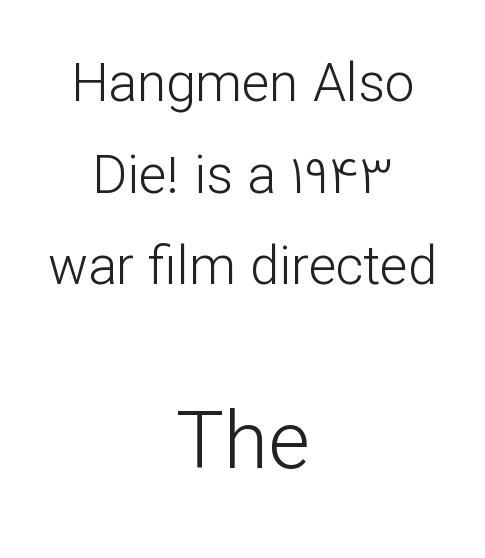
A centered setting, common on invitations and titles, is used for this passage. A sans-serif font was chosen for this passage. The block sitting lower on the canvas is the one with enlarged characters. Varying glyph widths throughout — classic text-font behaviour.
